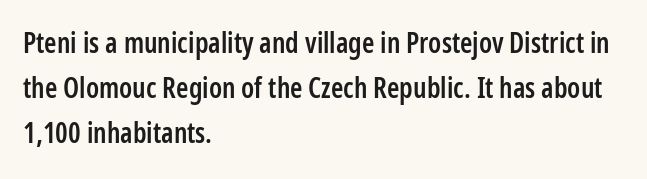
The image shows 28 px semibold, condensed sans-serif type, upright; set left-aligned, normal line spacing (1.6x), normal letter spacing, not underlined; low stroke contrast and a medium x-height.
